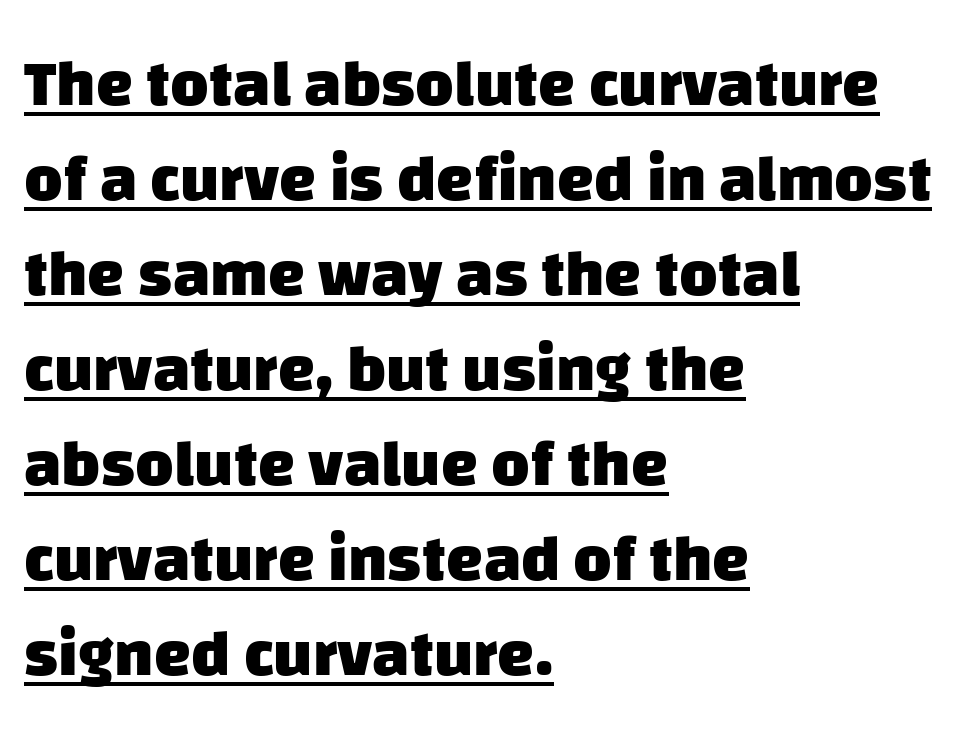
{"serif": "no", "bold": "yes", "weight": "heavy", "width": "normal", "stroke_contrast": "low", "x_height": "large", "monospaced": "no", "underline": "yes", "align": "left", "line_spacing": "normal", "line_spacing_ratio": 1.44, "letter_spacing": "normal", "letter_spacing_em": 0.0, "glyph_px": 66}
